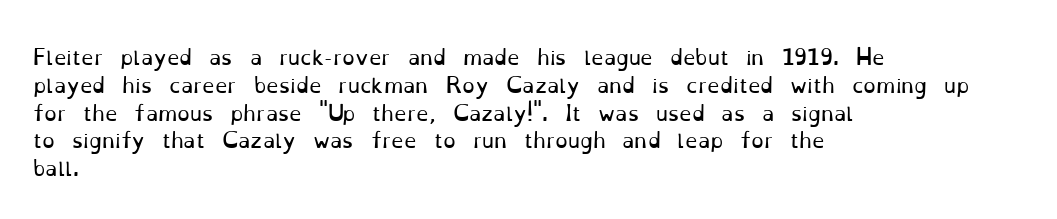
Nothing heavy about these letters — not bold at all. Compared with a centered layout, this one pins lines to the left instead. Spacing between characters is what you'd get straight out of the box. Posture: vertical. Anything drawn beneath the words? Only blank space.
